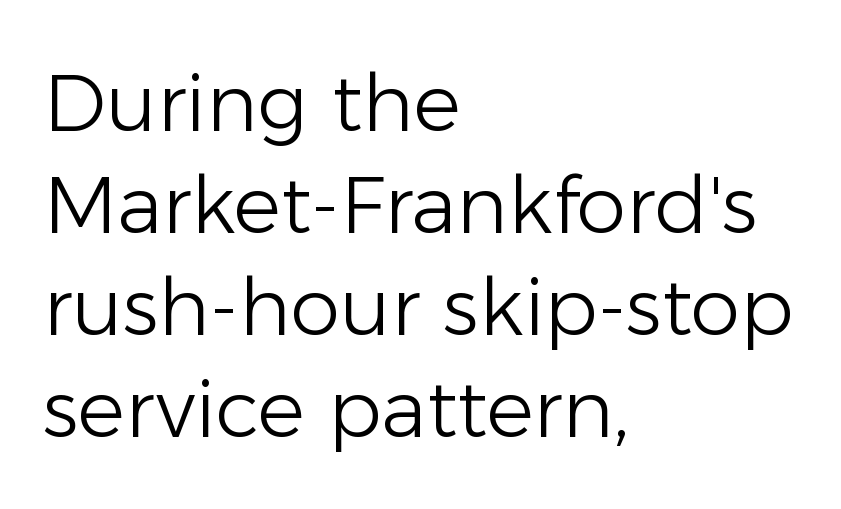
Each line starts at the same left margin while the right side varies. Note the varied advance widths — an 'i' is clearly narrower than an 'm'. Rendered with straight, roman letterforms. Is the type heavy? It reads as light-to-regular instead.
